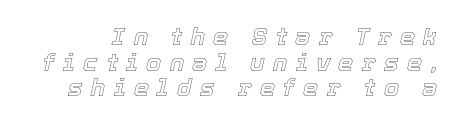
Q: Is the text italic (slanted)? A: Yes, it leans right by about 12 degrees.
Q: Is the text underlined? A: No.
Q: Is the spacing between letters normal or unusually wide? A: Unusually wide.
Q: Is the spacing between lines tight, normal or loose? A: Tight.
